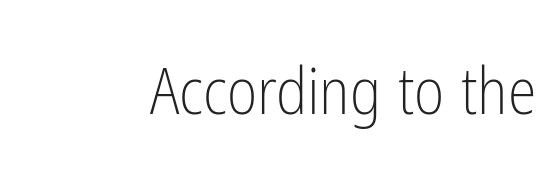
The image shows 65 px light, condensed sans-serif type, upright; set normal letter spacing, not underlined; low stroke contrast and a medium x-height.
